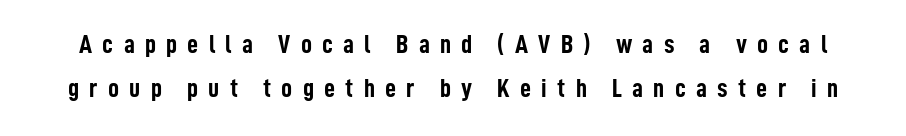
The image shows 27 px bold type, upright; set normal line spacing (1.63x), unusually wide letter spacing (+0.38 em), not underlined.
